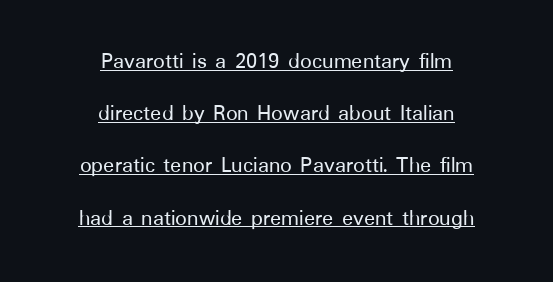
{"italic": "no", "underline": "yes", "align": "center", "line_spacing": "loose", "line_spacing_ratio": 2.27, "letter_spacing": "normal", "letter_spacing_em": 0.0, "glyph_px": 23}
